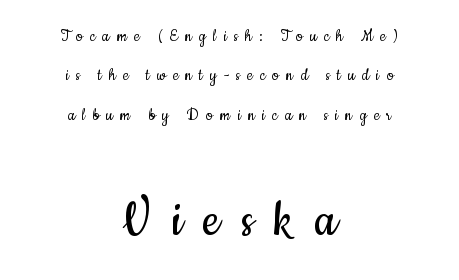
{"serif": "no", "bold": "no", "weight": "regular", "width": "condensed", "stroke_contrast": "low", "x_height": "small", "monospaced": "no", "underline": "no", "align": "center", "line_spacing": "loose", "line_spacing_ratio": 2.07, "letter_spacing": "wide", "letter_spacing_em": 0.37, "larger_block": "second", "size_ratio": 3.0, "glyph_px": 57}
